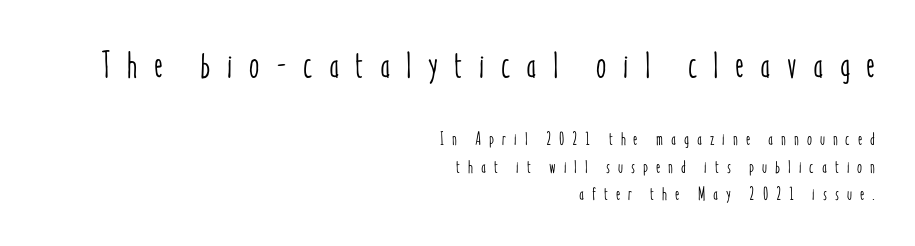
The image shows 37 px condensed type, upright; set right-aligned, normal line spacing (1.53x), unusually wide letter spacing (+0.44 em), not underlined; the first (top) block is 2.06x larger; low stroke contrast and a medium x-height.
